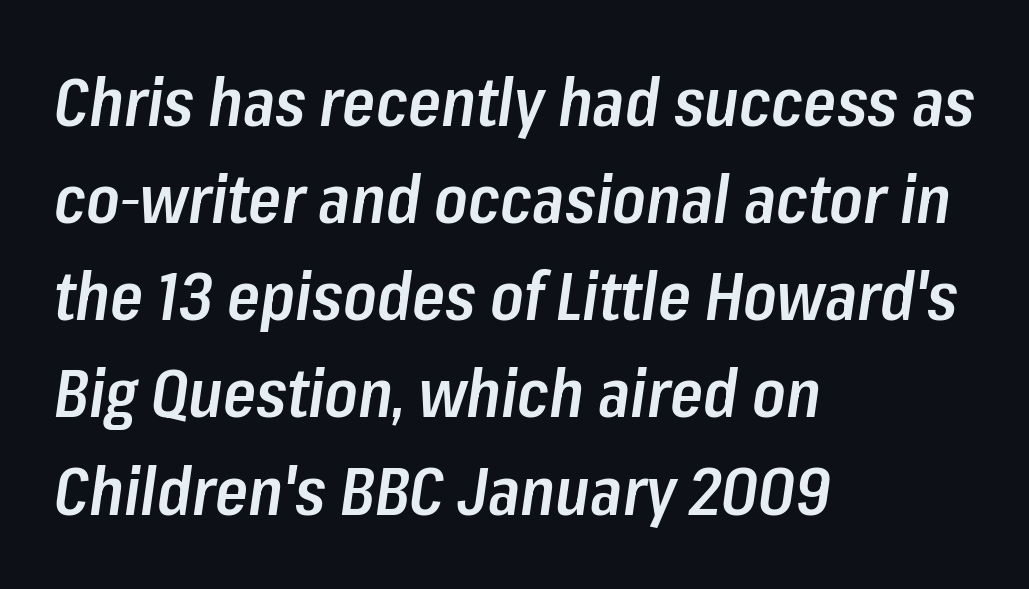
The image shows 67 px semibold, condensed type, italic (leaning right); set left-aligned, normal line spacing (1.45x), normal letter spacing, not underlined; low stroke contrast and a medium x-height.
